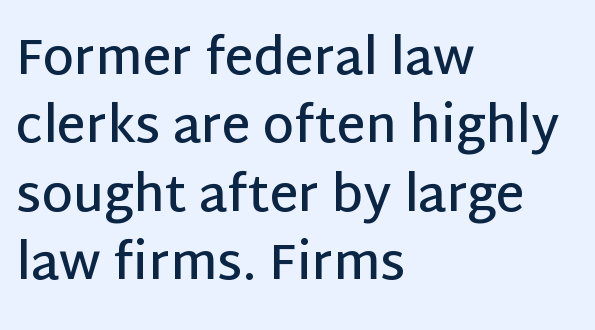
The image shows 50 px semibold sans-serif type, upright; set left-aligned, normal line spacing (1.37x), normal letter spacing, not underlined; low stroke contrast and a large x-height.
